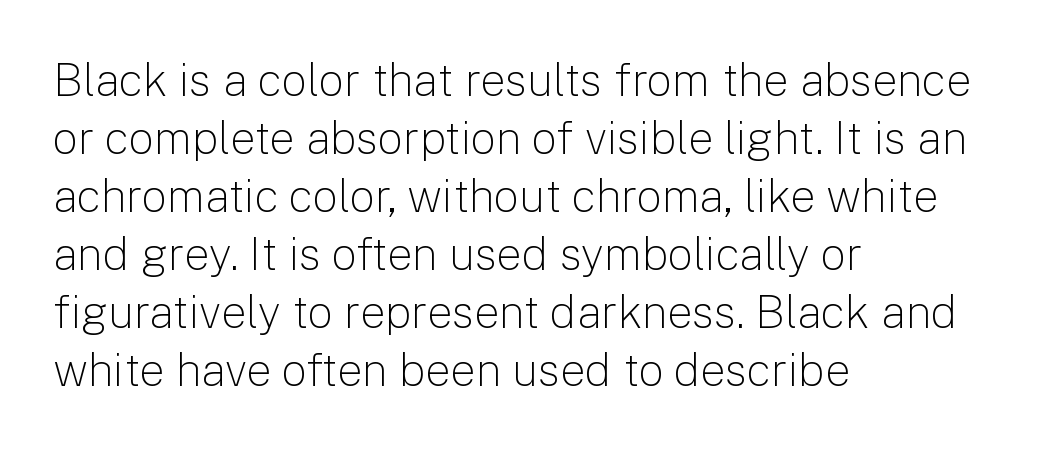
{"serif": "no", "italic": "no", "bold": "no", "weight": "light", "width": "normal", "stroke_contrast": "low", "x_height": "medium", "monospaced": "no", "underline": "no", "align": "left", "line_spacing": "normal", "line_spacing_ratio": 1.29, "letter_spacing": "normal", "letter_spacing_em": 0.0, "glyph_px": 45}
